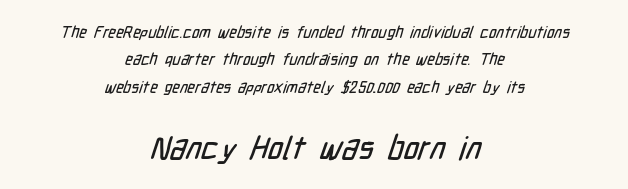
{"serif": "no", "width": "condensed", "stroke_contrast": "low", "x_height": "medium", "monospaced": "no", "underline": "no", "align": "center", "line_spacing_ratio": 1.71, "letter_spacing": "normal", "letter_spacing_em": 0.0, "larger_block": "second", "size_ratio": 2.0, "glyph_px": 32}
